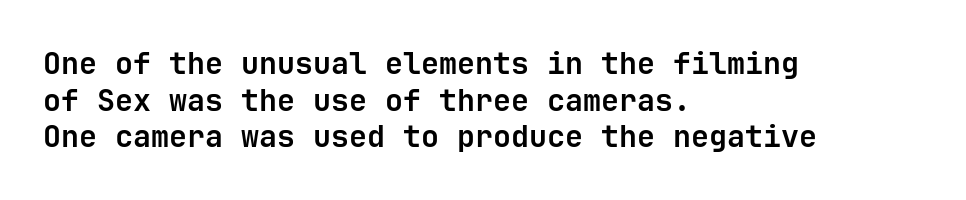
The image shows 30 px bold sans-serif type, upright, monospaced; set left-aligned, line spacing 1.22x, normal letter spacing, not underlined; low stroke contrast and a medium x-height.
